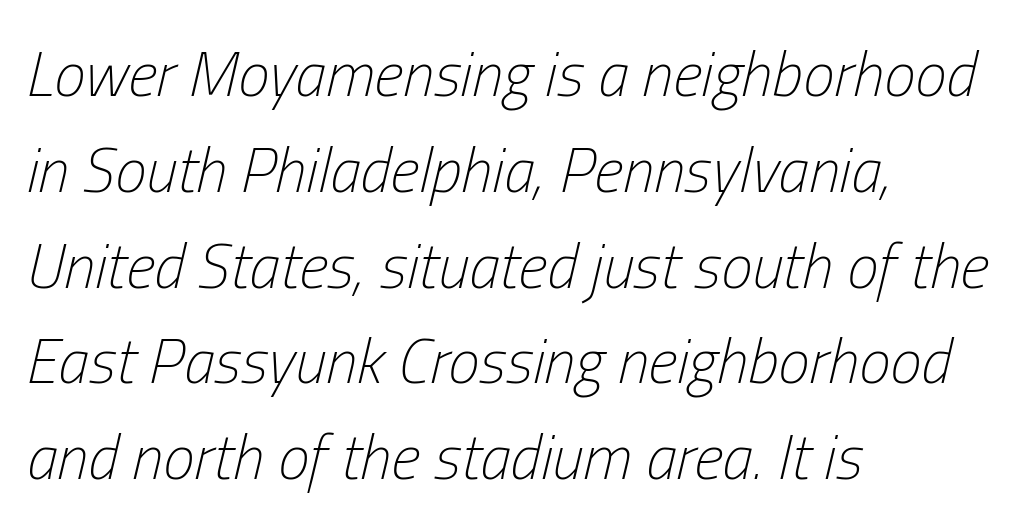
{"italic": "yes", "lean": "right", "slant_degrees": 13, "bold": "no", "weight": "light", "width": "condensed", "stroke_contrast": "low", "x_height": "medium", "monospaced": "no", "underline": "no", "align": "left", "line_spacing": "normal", "line_spacing_ratio": 1.52, "letter_spacing": "normal", "letter_spacing_em": 0.0, "glyph_px": 63}
